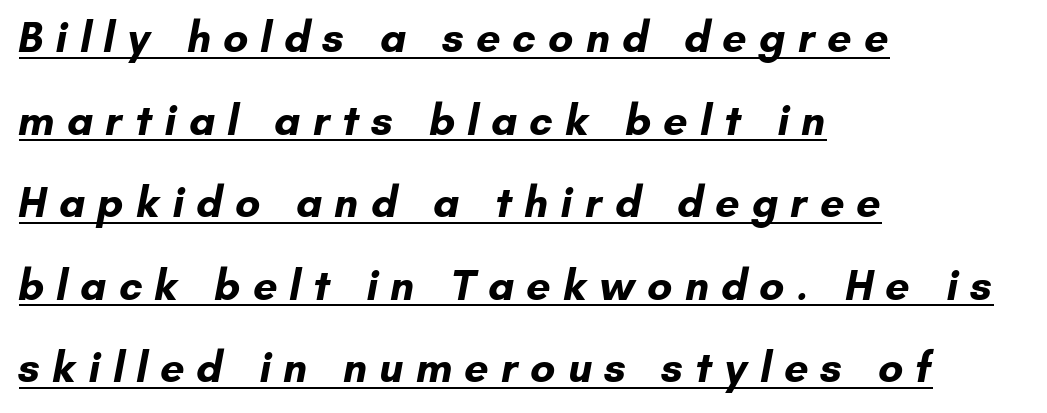
The image shows 43 px bold sans-serif type; set left-aligned, loose line spacing (1.92x), unusually wide letter spacing (+0.28 em), underlined; low stroke contrast and a small x-height.
